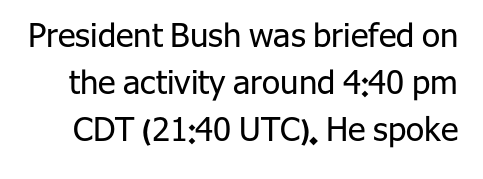
{"serif": "no", "italic": "no", "bold": "no", "weight": "regular", "width": "normal", "stroke_contrast": "low", "x_height": "medium", "monospaced": "no", "underline": "no", "line_spacing": "normal", "line_spacing_ratio": 1.43, "letter_spacing": "normal", "letter_spacing_em": 0.0, "glyph_px": 33}
